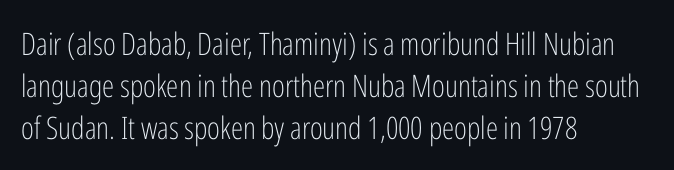
{"serif": "no", "italic": "no", "bold": "no", "weight": "light", "width": "condensed", "stroke_contrast": "low", "x_height": "medium", "monospaced": "no", "underline": "no", "align": "left", "line_spacing": "normal", "line_spacing_ratio": 1.35, "letter_spacing": "normal", "letter_spacing_em": 0.0, "glyph_px": 31}
